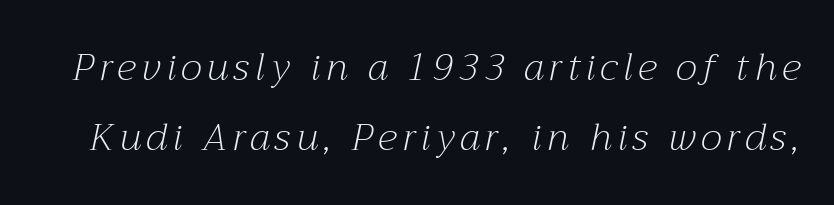
{"serif": "yes", "italic": "yes", "lean": "right", "slant_degrees": 12, "bold": "no", "weight": "light", "width": "normal", "stroke_contrast": "medium", "x_height": "medium", "monospaced": "no", "underline": "no", "line_spacing_ratio": 1.84, "glyph_px": 38}
